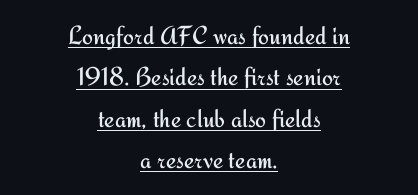
{"italic": "no", "bold": "no", "underline": "yes", "align": "center", "line_spacing": "normal", "line_spacing_ratio": 1.59, "letter_spacing": "normal", "letter_spacing_em": 0.0, "glyph_px": 26}
